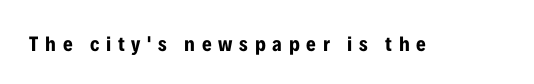
Honestly, the letter spacing is so wide it's the main thing you notice. The axis of the letterforms is exactly vertical. Only glyphs here, with clear space below each row. Students, this is bold: see how much ink each stroke carries.
